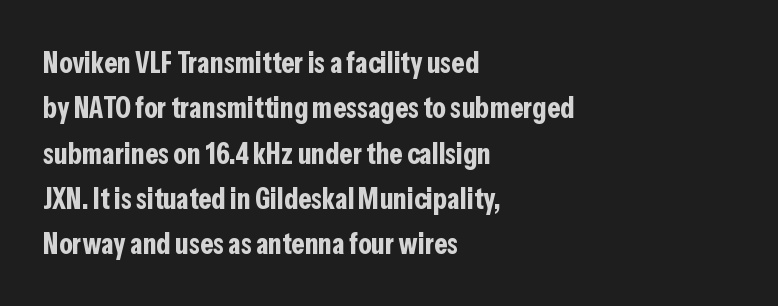
{"serif": "no", "italic": "no", "bold": "yes", "weight": "bold", "width": "condensed", "stroke_contrast": "low", "x_height": "medium", "monospaced": "no", "underline": "no", "align": "left", "line_spacing": "normal", "line_spacing_ratio": 1.51, "letter_spacing": "normal", "letter_spacing_em": 0.0, "glyph_px": 30}
